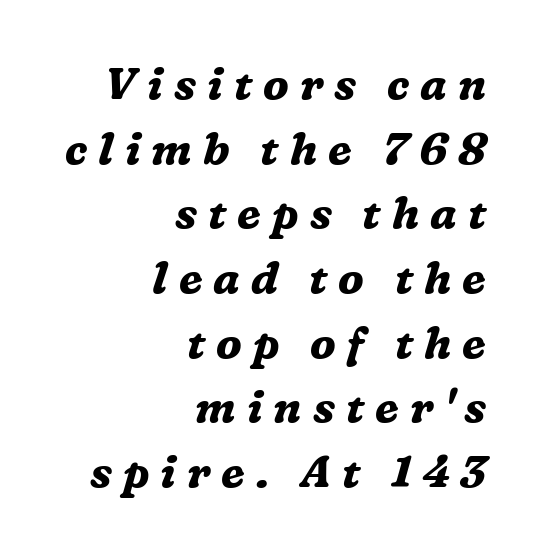
How would I describe the line gaps? Plain and ordinary. The font is running at its bold setting. A typesetter would mark this as italic. The words here are not underlined. Proportional: the letters do not fall into vertical columns. A typesetter would label this face a serif.
